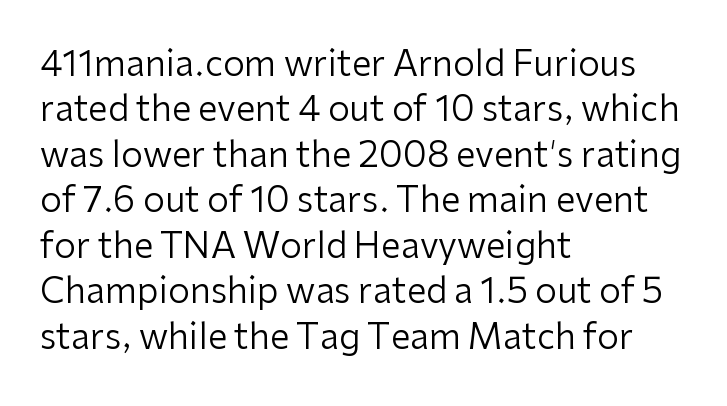
The image shows 35 px regular-weight sans-serif type, upright; set left-aligned, normal line spacing (1.3x), normal letter spacing, not underlined; low stroke contrast and a medium x-height.
